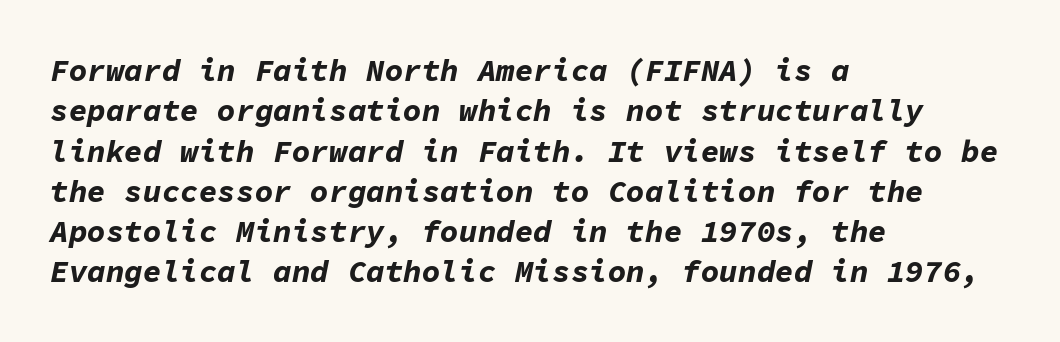
{"italic": "yes", "lean": "right", "slant_degrees": 11, "bold": "yes", "weight": "bold", "width": "normal", "stroke_contrast": "low", "x_height": "medium", "monospaced": "yes", "underline": "no", "align": "left", "line_spacing": "normal", "line_spacing_ratio": 1.3, "letter_spacing": "normal", "letter_spacing_em": 0.0, "glyph_px": 31}
